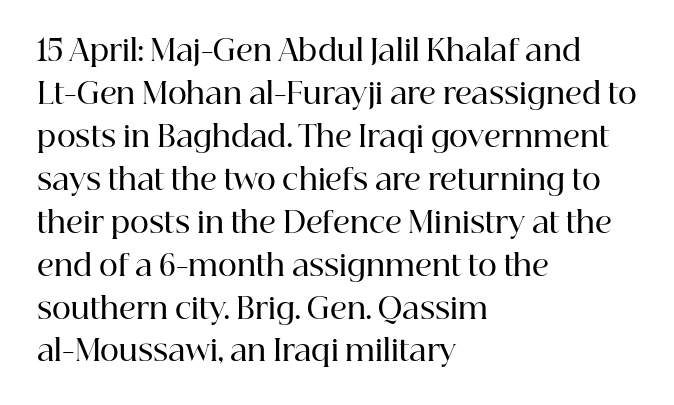
Q: Is the text bold? A: Semi-bold.
Q: Is the text italic (slanted)? A: No, it is upright.
Q: Is the typeface a serif or a sans-serif typeface? A: Serif.
Q: Is the text underlined? A: No.
Q: How is the paragraph aligned? A: Left-aligned.
Q: Is the spacing between letters normal or unusually wide? A: Normal.
Q: Is the spacing between lines tight, normal or loose? A: Normal.
Q: Width (condensed, normal, or wide)? A: Normal.
Q: Stroke contrast? A: High.
Q: x-height? A: Medium.
Q: Monospaced? A: No.
